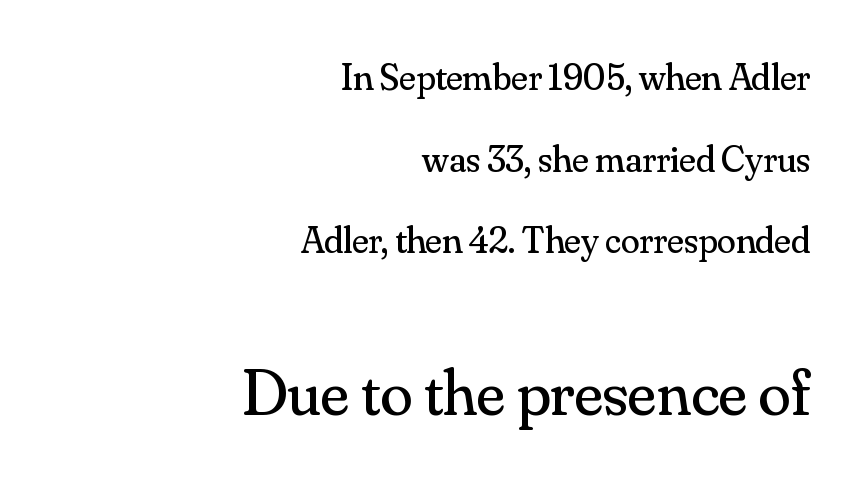
{"serif": "yes", "italic": "no", "bold": "no", "weight": "regular", "width": "normal", "stroke_contrast": "medium", "x_height": "small", "monospaced": "no", "underline": "no", "align": "right", "line_spacing": "loose", "line_spacing_ratio": 2.15, "letter_spacing": "normal", "letter_spacing_em": 0.0, "larger_block": "second", "size_ratio": 1.74, "glyph_px": 66}
